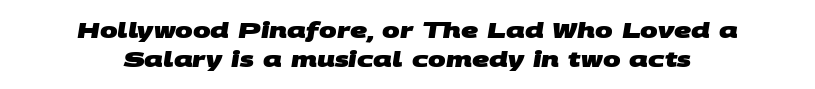
How are the letters spaced? Ordinarily, with no added tracking. Horizontally, the lines are justified to the midpoint only. Honestly, the row spacing looks completely unremarkable. Each row of text sits above clean, open space. The characters look thick and weighty, a clear bold.
